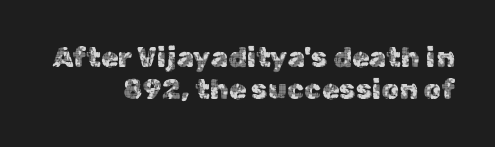
{"serif": "no", "italic": "no", "width": "normal", "x_height": "medium", "monospaced": "no", "underline": "no", "align": "right", "line_spacing": "tight", "line_spacing_ratio": 1.15, "letter_spacing": "normal", "letter_spacing_em": 0.0, "glyph_px": 28}
